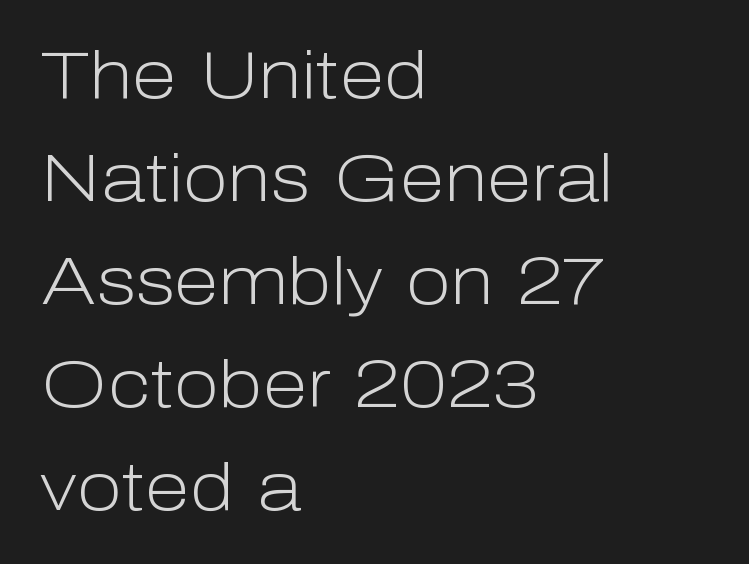
{"serif": "no", "italic": "no", "bold": "no", "weight": "light", "width": "normal", "stroke_contrast": "low", "x_height": "medium", "monospaced": "no", "underline": "no", "align": "left", "line_spacing": "normal", "line_spacing_ratio": 1.56, "letter_spacing": "normal", "letter_spacing_em": 0.0, "glyph_px": 66}
